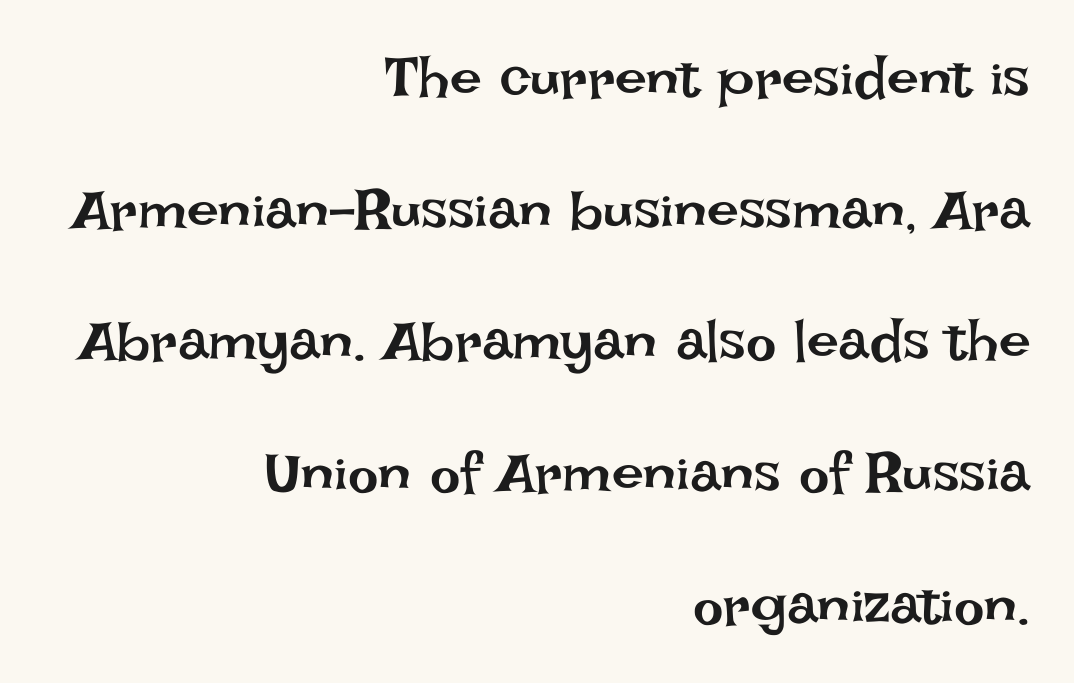
{"italic": "no", "bold": "no", "weight": "regular", "width": "normal", "stroke_contrast": "low", "x_height": "large", "monospaced": "no", "underline": "no", "align": "right", "line_spacing": "loose", "line_spacing_ratio": 2.31, "letter_spacing": "normal", "letter_spacing_em": 0.0, "glyph_px": 57}
